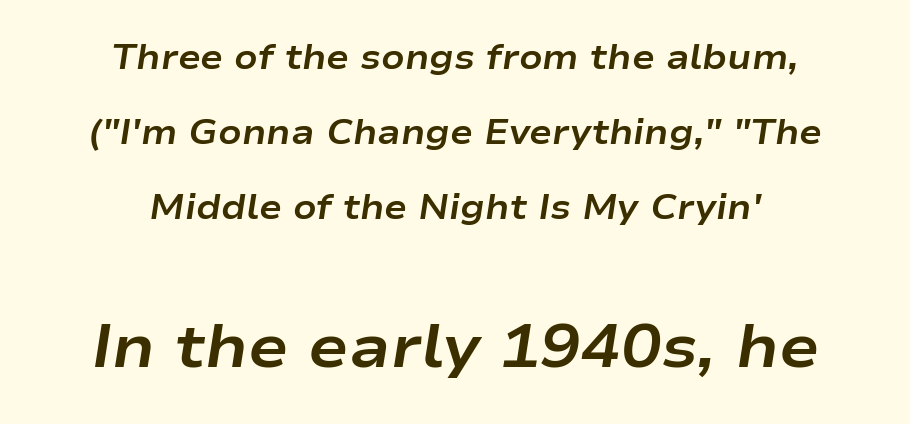
{"italic": "yes", "lean": "right", "slant_degrees": 9, "bold": "yes", "weight": "bold", "width": "wide", "stroke_contrast": "low", "x_height": "medium", "monospaced": "no", "underline": "no", "align": "center", "line_spacing": "loose", "line_spacing_ratio": 2.2, "letter_spacing": "normal", "letter_spacing_em": 0.0, "larger_block": "second", "size_ratio": 1.76, "glyph_px": 60}
